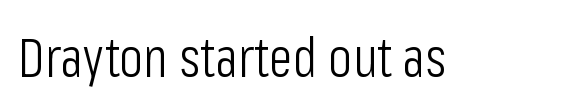
Varying glyph widths throughout — classic text-font behaviour. The passage shown is not bold in any degree. The gap between lines stays unmarked. Unlike a traditional serif, this face leaves its strokes unadorned. Unlike italic type, these characters show no tilt at all.
